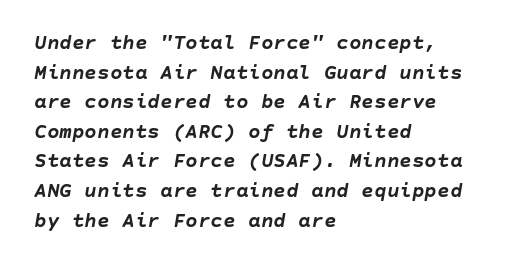
The typesetting leans heavy: a genuine bold. This is oblique type, the kind used for emphasis or titles. Inter-character spacing is left at the font's built-in metrics. Visually the block forms a straight wall on the left and a jagged coastline on the right. The foot of each line stays bare and open. Evenly set lines give the paragraph a standard silhouette.
